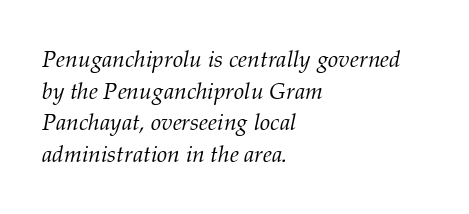
{"italic": "yes", "lean": "right", "slant_degrees": 12, "bold": "no", "underline": "no", "align": "left", "line_spacing": "normal", "line_spacing_ratio": 1.37, "letter_spacing": "normal", "letter_spacing_em": 0.0, "glyph_px": 23}
